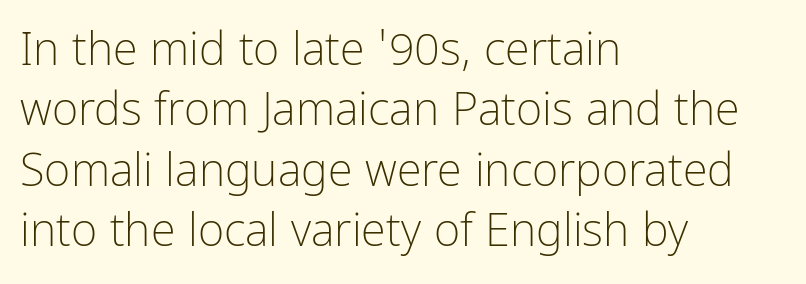
Rows of type keep a routine distance in the vertical direction. Proportional: the letters do not fall into vertical columns. The face looks like a standard text weight, possibly lighter. Type without underlining.
